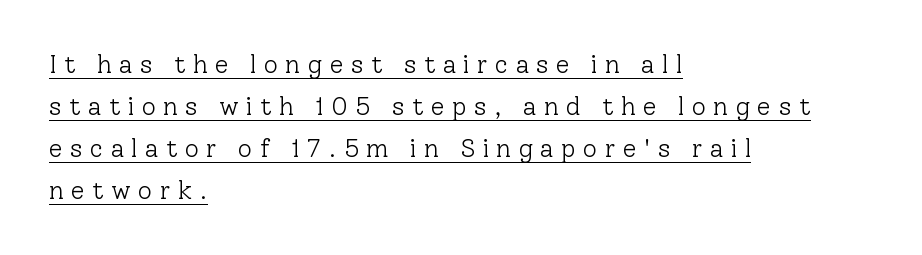
Q: Is the text bold? A: No.
Q: Is the text italic (slanted)? A: No, it is upright.
Q: Is the text underlined? A: Yes.
Q: How is the paragraph aligned? A: Left-aligned.
Q: Is the spacing between letters normal or unusually wide? A: Unusually wide.
Q: Is the spacing between lines tight, normal or loose? A: Normal.
